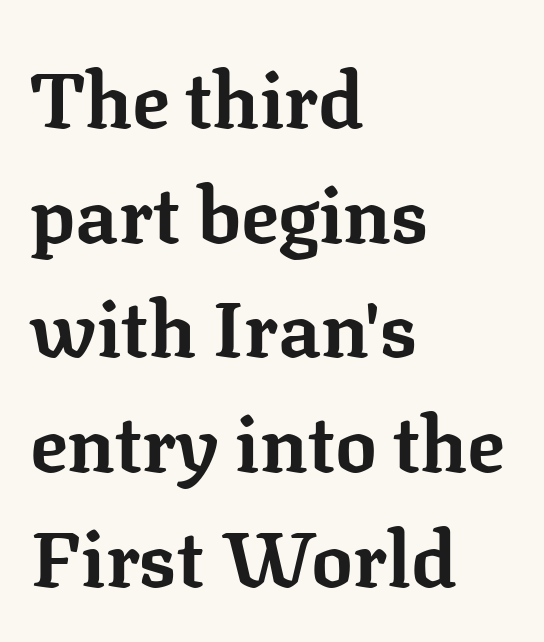
Q: Is the text bold? A: Yes.
Q: Is the text italic (slanted)? A: No, it is upright.
Q: Is the typeface a serif or a sans-serif typeface? A: Serif.
Q: Is the text underlined? A: No.
Q: How is the paragraph aligned? A: Left-aligned.
Q: Is the spacing between letters normal or unusually wide? A: Normal.
Q: Is the spacing between lines tight, normal or loose? A: Normal.
Q: Width (condensed, normal, or wide)? A: Normal.
Q: Stroke contrast? A: Low.
Q: x-height? A: Medium.
Q: Monospaced? A: No.
